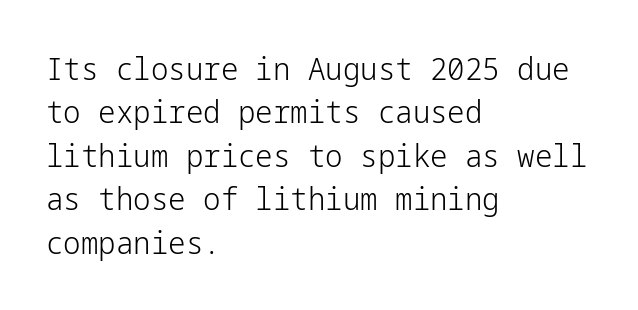
{"serif": "no", "italic": "no", "bold": "no", "weight": "light", "width": "normal", "stroke_contrast": "low", "x_height": "medium", "underline": "no", "align": "left", "line_spacing": "normal", "line_spacing_ratio": 1.4, "letter_spacing": "normal", "letter_spacing_em": 0.0, "glyph_px": 31}
